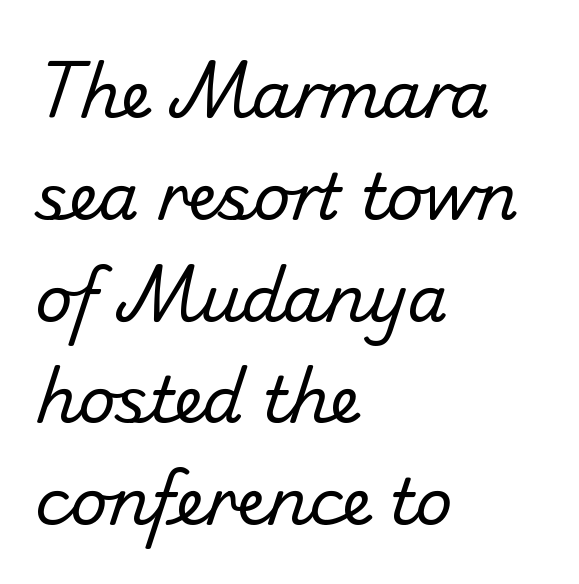
Is the stroke heavy? The answer is a plain regular-or-lighter. Nothing sits at the stroke ends, so this counts as sans-serif. Layout note: lines flush left. The specimen omits any rule beneath the text block's lines.
